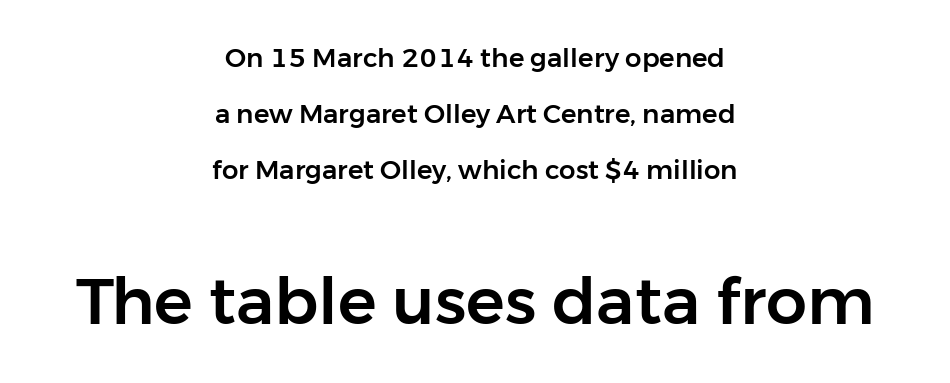
Q: Is the text italic (slanted)? A: No, it is upright.
Q: Is the typeface a serif or a sans-serif typeface? A: Sans-serif.
Q: Is the text underlined? A: No.
Q: How is the paragraph aligned? A: Centered.
Q: Is the spacing between letters normal or unusually wide? A: Normal.
Q: Is the spacing between lines tight, normal or loose? A: Loose.
Q: Which block of text is set in a larger size, the first (top) or the second (bottom)? A: The second (bottom) one.
Q: Width (condensed, normal, or wide)? A: Normal.
Q: Stroke contrast? A: Low.
Q: x-height? A: Medium.
Q: Monospaced? A: No.
